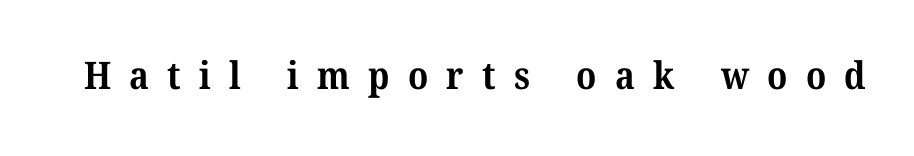
Q: Is the text bold? A: Yes.
Q: Is the typeface a serif or a sans-serif typeface? A: Serif.
Q: Is the text underlined? A: No.
Q: Is the spacing between letters normal or unusually wide? A: Unusually wide.
Q: Width (condensed, normal, or wide)? A: Normal.
Q: Stroke contrast? A: Medium.
Q: x-height? A: Medium.
Q: Monospaced? A: No.
